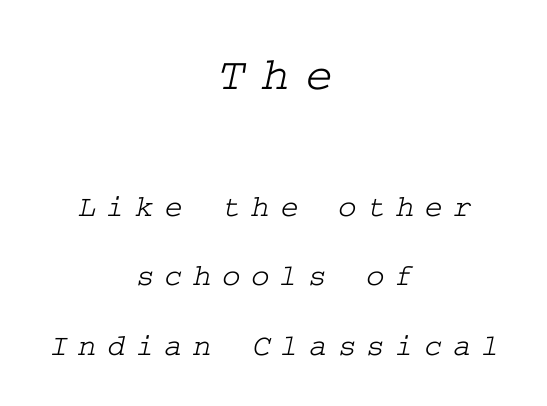
Descenders hang freely into open space. Reading down the column, the eye jumps a long way to each next line. If you folded the block vertically in half, each line would mirror itself in length. Larger block? The one above; the one below is distinctly smaller.
